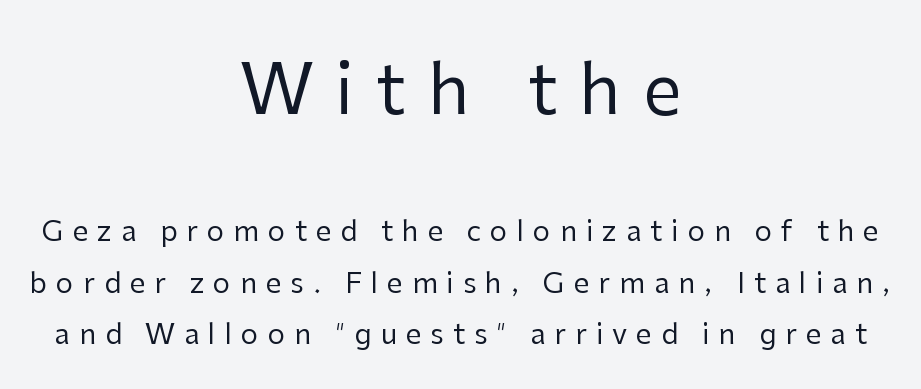
{"serif": "no", "italic": "no", "bold": "no", "weight": "regular", "width": "normal", "stroke_contrast": "low", "x_height": "medium", "monospaced": "no", "underline": "no", "align": "center", "line_spacing_ratio": 1.83, "letter_spacing": "wide", "letter_spacing_em": 0.32, "larger_block": "first", "size_ratio": 2.46, "glyph_px": 69}
